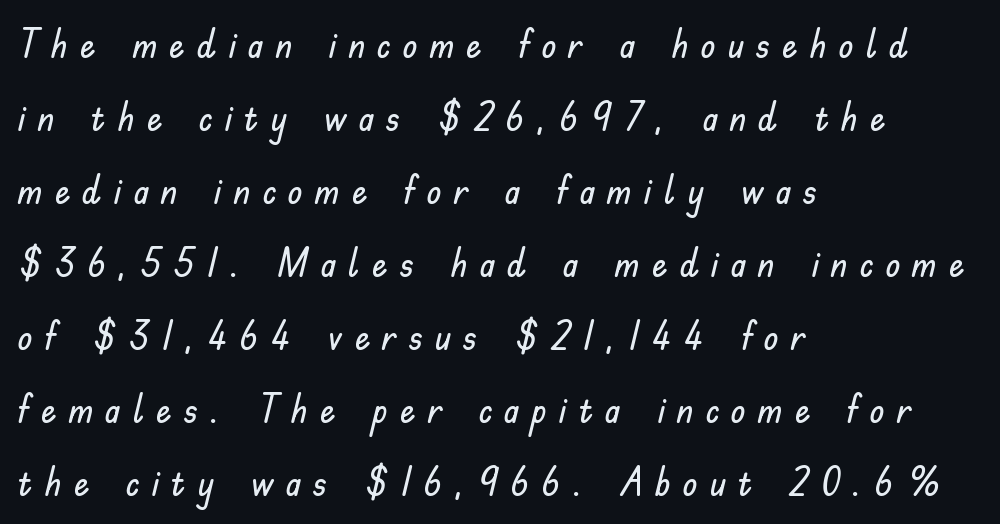
{"serif": "no", "width": "normal", "stroke_contrast": "low", "x_height": "small", "monospaced": "no", "underline": "no", "align": "left", "line_spacing_ratio": 1.87, "letter_spacing": "wide", "letter_spacing_em": 0.3, "glyph_px": 39}
